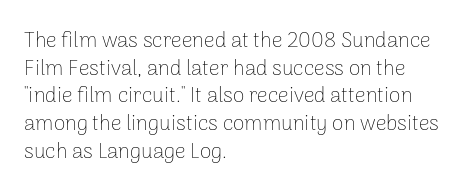
{"italic": "no", "bold": "no", "underline": "no", "align": "left", "line_spacing": "normal", "line_spacing_ratio": 1.32, "letter_spacing": "normal", "letter_spacing_em": 0.0, "glyph_px": 21}
